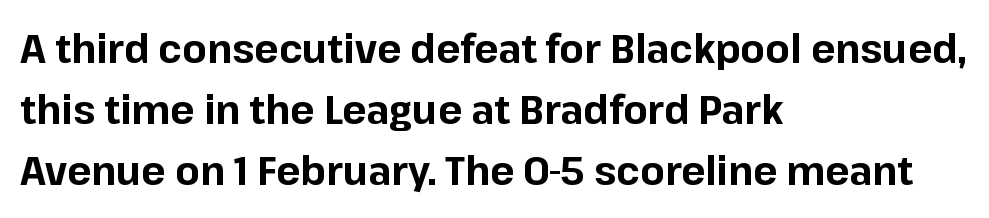
Character widths vary here, with narrow letters taking less room than wide ones. A normal amount of white space separates one row of letters from the next. Letter spacing: default. The glyphs in this specimen are sans serif. The space beneath each line is pristine and unruled. A student would call this left alignment; a typographer would say flush left, rag right.
